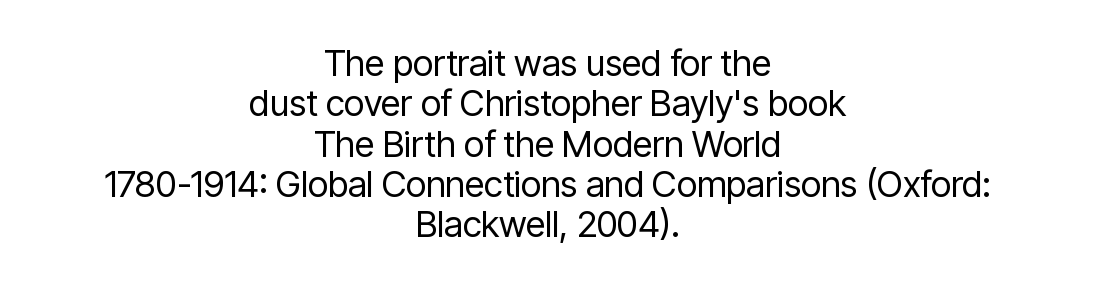
{"serif": "no", "italic": "no", "bold": "no", "weight": "regular", "width": "condensed", "stroke_contrast": "low", "x_height": "medium", "monospaced": "no", "underline": "no", "align": "center", "line_spacing": "tight", "line_spacing_ratio": 1.12, "letter_spacing": "normal", "letter_spacing_em": 0.0, "glyph_px": 36}
